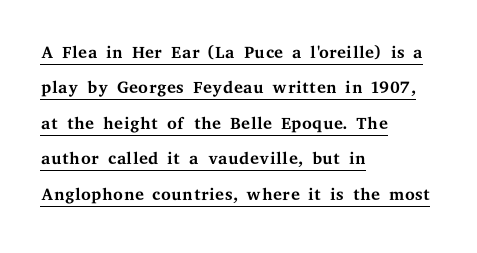
All the whitespace from short lines collects on the right. Upright lettering throughout. Each line of the rendering has a horizontal stroke beneath the glyphs. The designer left line spacing at the default. Look at the tracking — it's just the regular setting, nothing added. Counters stay open thanks to moderate or lighter strokes.
